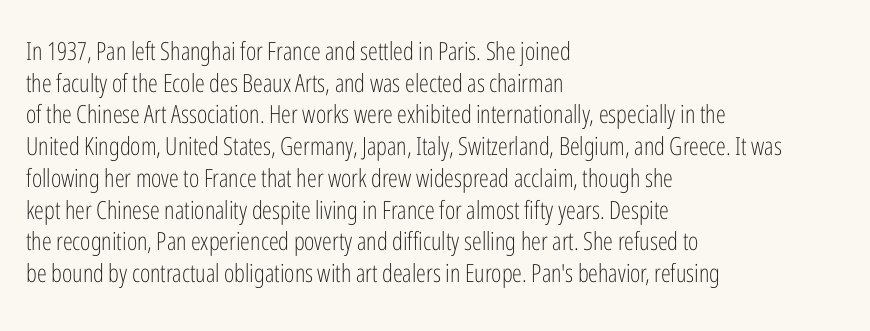
{"italic": "no", "bold": "no", "underline": "no", "align": "left", "line_spacing": "normal", "line_spacing_ratio": 1.27, "letter_spacing": "normal", "letter_spacing_em": 0.0, "glyph_px": 25}
